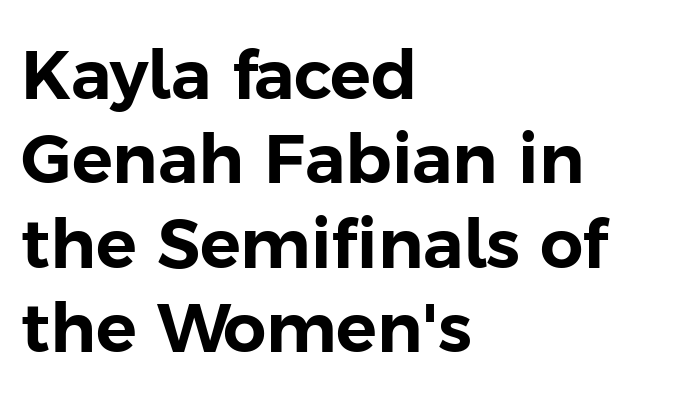
{"serif": "no", "italic": "no", "width": "normal", "stroke_contrast": "low", "x_height": "medium", "monospaced": "no", "underline": "no", "align": "left", "line_spacing_ratio": 1.24, "letter_spacing": "normal", "letter_spacing_em": 0.0, "glyph_px": 68}
